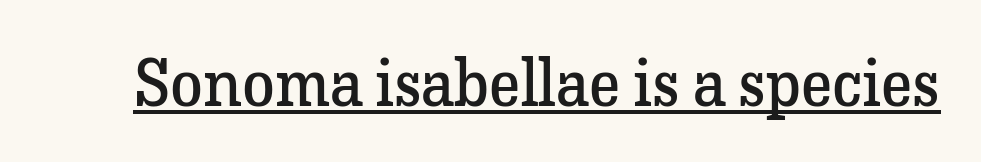
The type sits square on the baseline with zero lean. The type is set solid horizontally, with unmodified tracking. These lines are composed in type with serifs. Summary of weight: not heavy and not bold.
